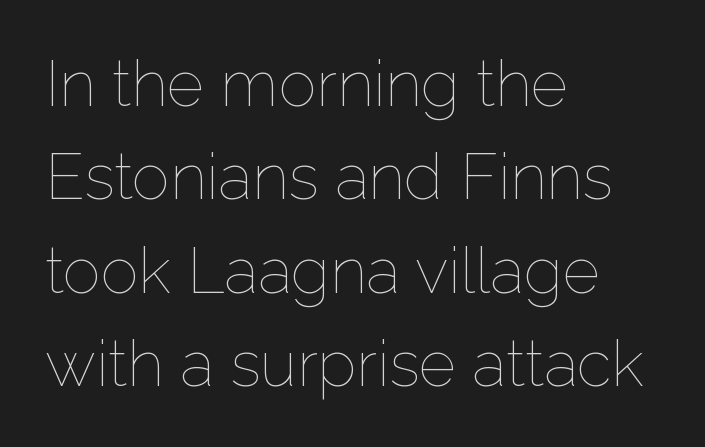
{"italic": "no", "bold": "no", "weight": "thin", "width": "normal", "stroke_contrast": "low", "x_height": "medium", "monospaced": "no", "underline": "no", "align": "left", "line_spacing": "normal", "line_spacing_ratio": 1.46, "letter_spacing": "normal", "letter_spacing_em": 0.0, "glyph_px": 64}
